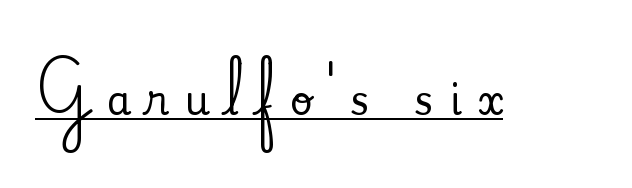
The image shows 40 px serif type, upright; set unusually wide letter spacing (+0.38 em), underlined; medium stroke contrast and a small x-height.
